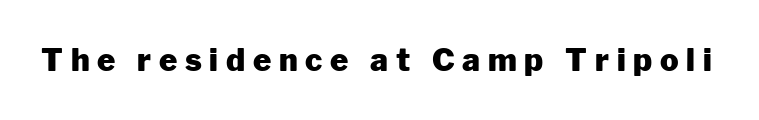
The image shows 31 px heavy sans-serif type, upright; set unusually wide letter spacing (+0.25 em), not underlined; low stroke contrast and a medium x-height.
